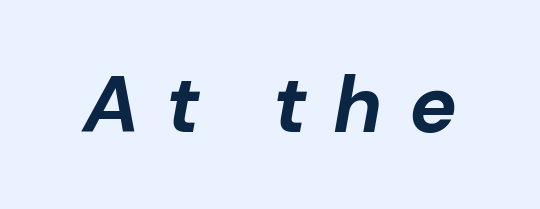
The image shows 80 px bold type, italic (leaning right); set unusually wide letter spacing (+0.33 em), not underlined; low stroke contrast and a medium x-height.
